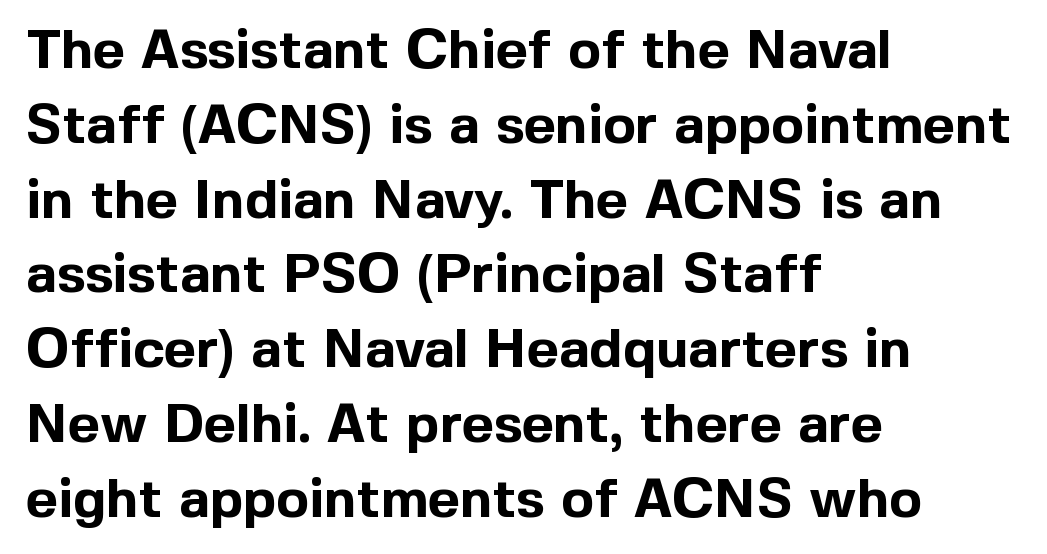
The image shows 55 px bold sans-serif type, upright; set left-aligned, normal line spacing (1.36x), normal letter spacing, not underlined; a medium x-height.
